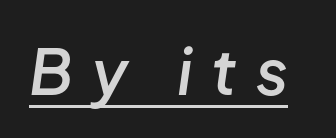
The image shows 63 px semibold type, italic (leaning right); set unusually wide letter spacing (+0.3 em), underlined; low stroke contrast and a medium x-height.
